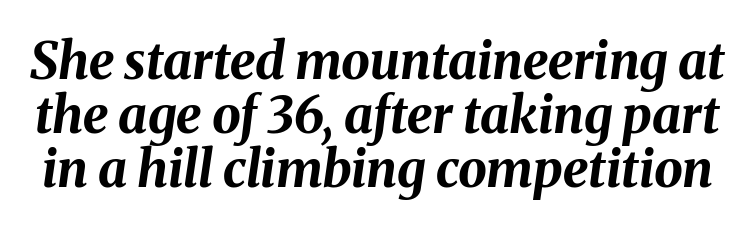
{"italic": "yes", "lean": "right", "slant_degrees": 8, "bold": "yes", "weight": "bold", "width": "normal", "stroke_contrast": "medium", "x_height": "medium", "monospaced": "no", "underline": "no", "line_spacing": "tight", "line_spacing_ratio": 1.06, "letter_spacing": "normal", "letter_spacing_em": 0.0, "glyph_px": 51}
